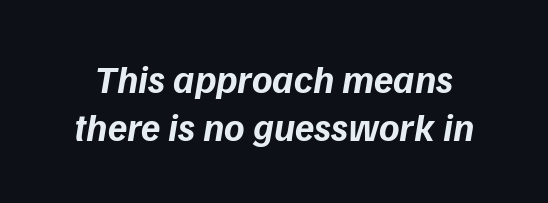
Every letter is thick-stroked: bold, no question. The line texture is even and compact thanks to regular tracking. Check the space under the baseline: it is left empty. Typographically, this falls in the sans-serif category.
